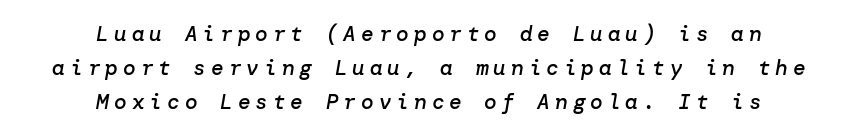
{"italic": "yes", "lean": "right", "slant_degrees": 10, "bold": "semi", "underline": "no", "align": "center", "line_spacing": "normal", "line_spacing_ratio": 1.62, "letter_spacing": "wide", "letter_spacing_em": 0.24, "glyph_px": 21}
